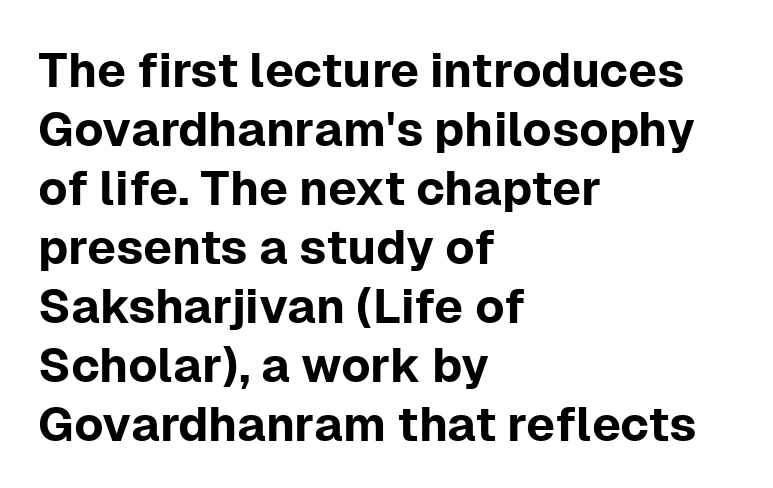
{"serif": "no", "italic": "no", "width": "normal", "stroke_contrast": "low", "x_height": "medium", "monospaced": "no", "underline": "no", "align": "left", "line_spacing_ratio": 1.23, "letter_spacing": "normal", "letter_spacing_em": 0.0, "glyph_px": 48}
